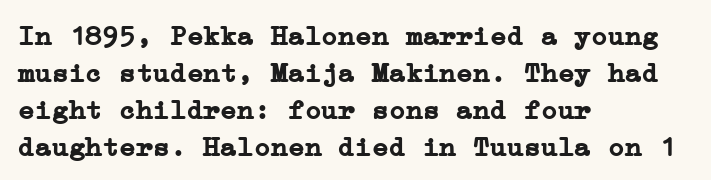
The image shows 28 px semibold serif type, upright; set left-aligned, normal line spacing (1.32x), normal letter spacing, not underlined; low stroke contrast and a medium x-height.
